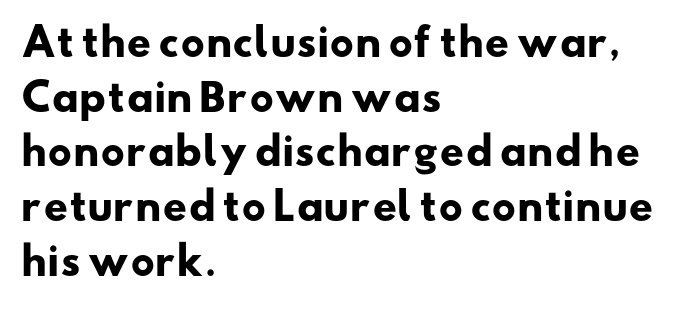
{"serif": "no", "bold": "yes", "weight": "heavy", "width": "wide", "stroke_contrast": "low", "x_height": "small", "monospaced": "no", "underline": "no", "align": "left", "line_spacing": "normal", "line_spacing_ratio": 1.44, "letter_spacing": "normal", "letter_spacing_em": 0.0, "glyph_px": 38}
